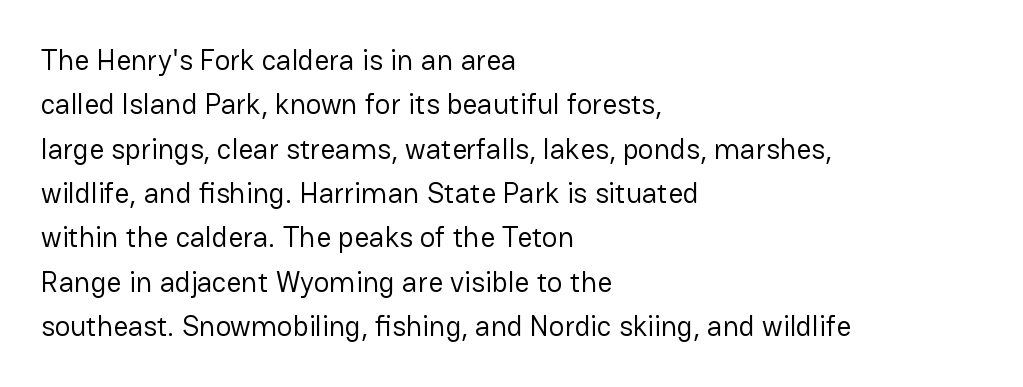
Horizontal alignment here is leftward, the default for most running prose. The font's upright variant was chosen for this text. Quick note: underline off. How are the letters spaced? Ordinarily, with no added tracking. Character widths vary here, with narrow letters taking less room than wide ones.
